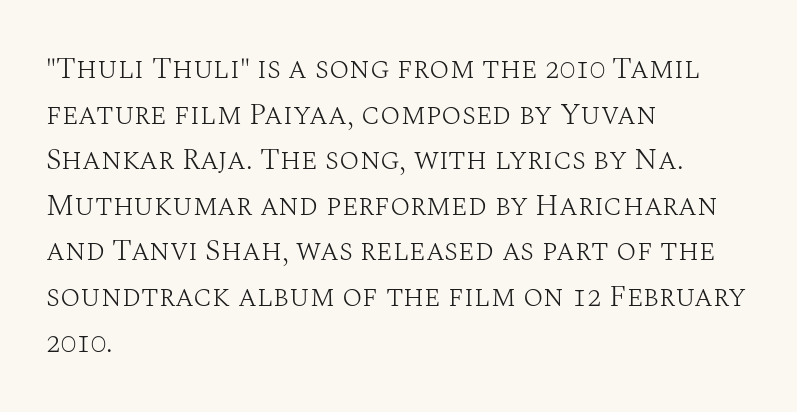
The image shows 30 px light serif type, upright; set left-aligned, normal line spacing (1.52x), normal letter spacing, not underlined; medium stroke contrast and a large x-height.
